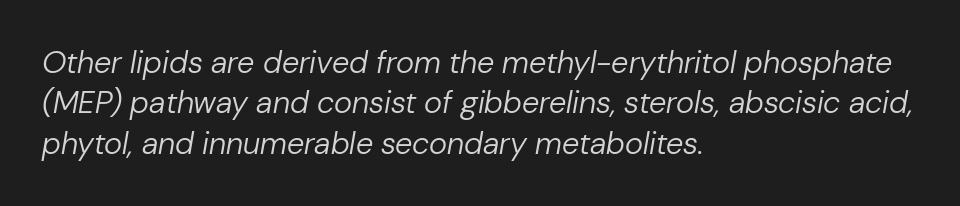
Q: Is the text bold? A: No.
Q: Is the text italic (slanted)? A: Yes, it leans right by about 10 degrees.
Q: Is the text underlined? A: No.
Q: How is the paragraph aligned? A: Left-aligned.
Q: Is the spacing between letters normal or unusually wide? A: Normal.
Q: Is the spacing between lines tight, normal or loose? A: Normal.
Q: Width (condensed, normal, or wide)? A: Normal.
Q: Stroke contrast? A: Low.
Q: x-height? A: Medium.
Q: Monospaced? A: No.
